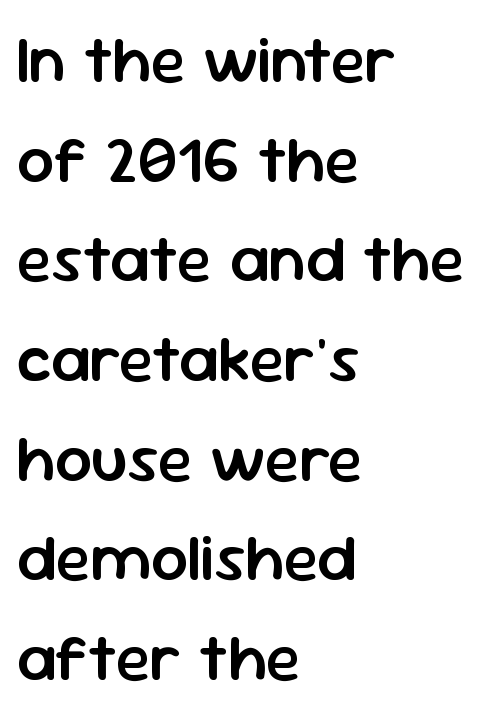
This rendering uses left alignment, leaving the right contour irregular. The face used here is proportionally spaced, like ordinary book or web type. A typesetter would mark this as roman, not italic. Short note: letters normally spaced.
